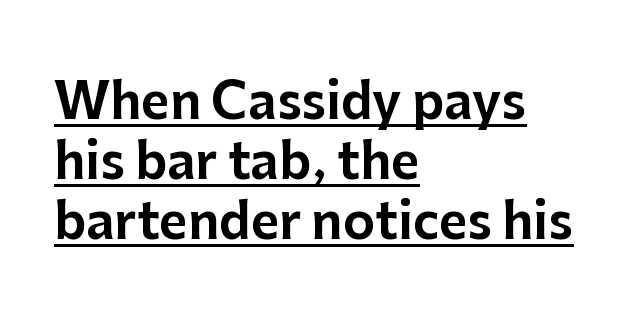
The image shows 49 px sans-serif type, upright; set left-aligned, line spacing 1.22x, normal letter spacing, underlined; low stroke contrast and a medium x-height.
